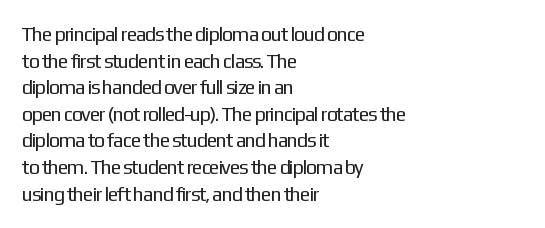
Does the copy run flush right? No — it runs flush left. The block of text has a typical density, with ordinary space between rows. This sample uses plain, unmodified letter spacing. The zone under the glyphs is completely vacant. A roman cut, with each character standing at attention. Stem width sits at or under what a default text font uses.
